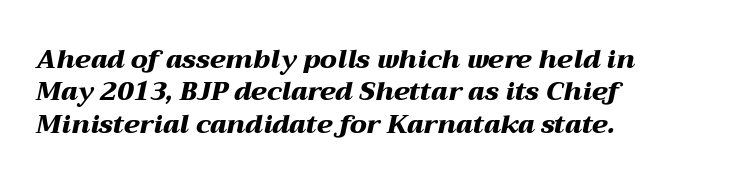
The foot of each line stays bare and open. How are the letters spaced? Ordinarily, with no added tracking. The glyphs have the mass of a bold cut. Reading down the column, the eye jumps a familiar distance to each next line.
